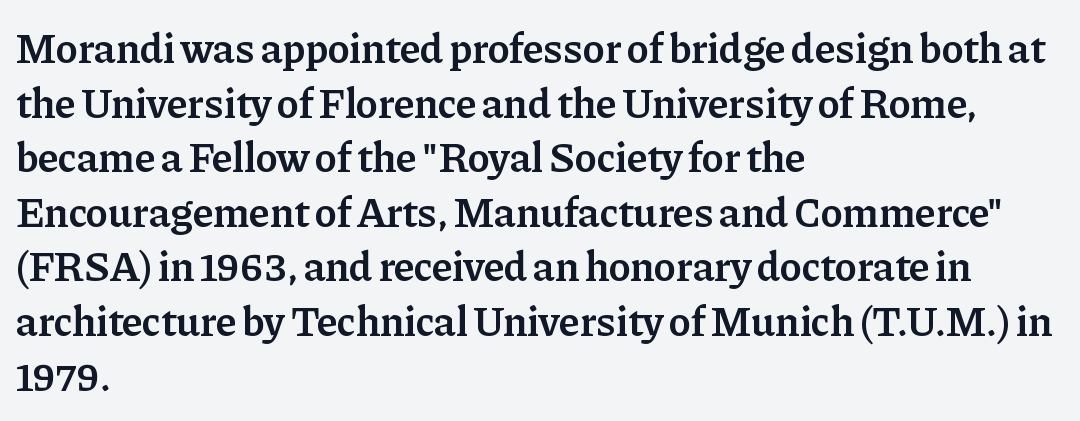
{"serif": "yes", "italic": "no", "bold": "semi", "weight": "semibold", "width": "normal", "stroke_contrast": "low", "x_height": "medium", "monospaced": "no", "underline": "no", "align": "left", "line_spacing": "normal", "line_spacing_ratio": 1.3, "letter_spacing": "normal", "letter_spacing_em": 0.0, "glyph_px": 42}
